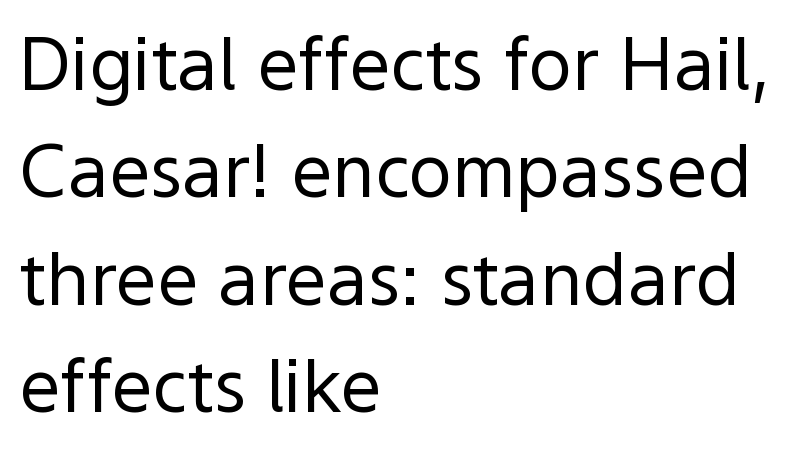
Q: Is the text bold? A: No.
Q: Is the text italic (slanted)? A: No, it is upright.
Q: Is the typeface a serif or a sans-serif typeface? A: Sans-serif.
Q: Is the text underlined? A: No.
Q: How is the paragraph aligned? A: Left-aligned.
Q: Is the spacing between letters normal or unusually wide? A: Normal.
Q: Is the spacing between lines tight, normal or loose? A: Normal.
Q: Width (condensed, normal, or wide)? A: Normal.
Q: x-height? A: Medium.
Q: Monospaced? A: No.
